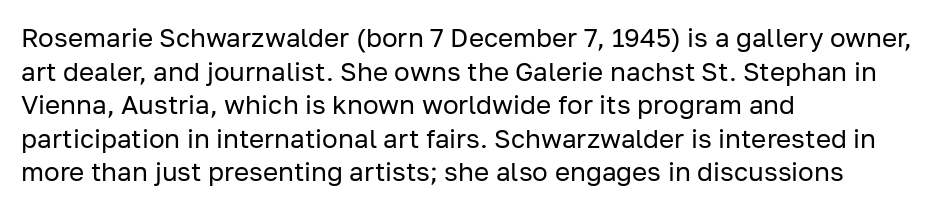
The image shows 26 px text type, upright; set left-aligned, normal line spacing (1.29x), normal letter spacing, not underlined.
